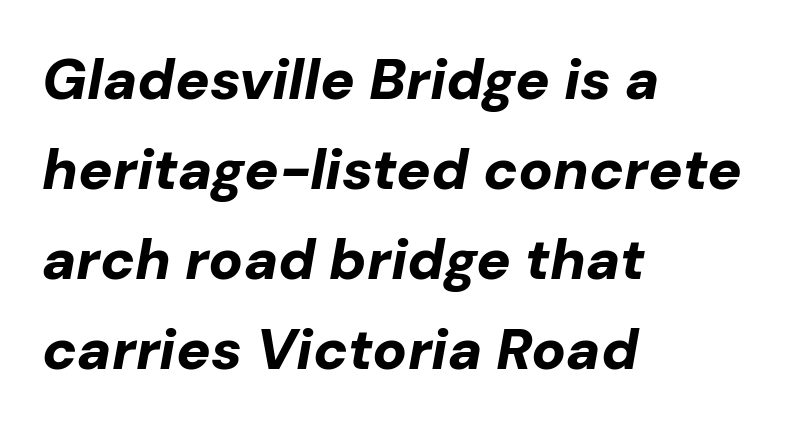
The image shows 57 px bold type, italic (leaning right); set left-aligned, normal line spacing (1.58x), normal letter spacing, not underlined; low stroke contrast and a medium x-height.
